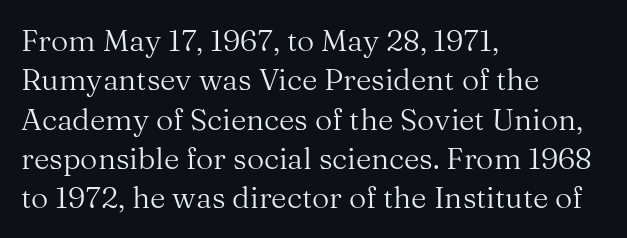
The image shows 30 px regular-weight serif type, upright; set left-aligned, normal line spacing (1.31x), normal letter spacing, not underlined; medium stroke contrast and a medium x-height.
